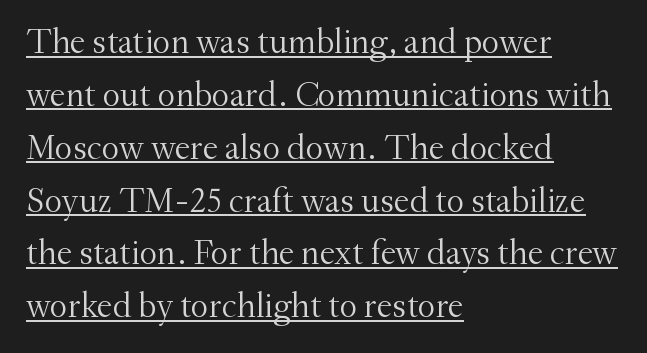
{"serif": "yes", "italic": "no", "bold": "no", "weight": "light", "width": "normal", "stroke_contrast": "medium", "x_height": "small", "monospaced": "no", "underline": "yes", "align": "left", "line_spacing": "normal", "line_spacing_ratio": 1.51, "letter_spacing": "normal", "letter_spacing_em": 0.0, "glyph_px": 35}
